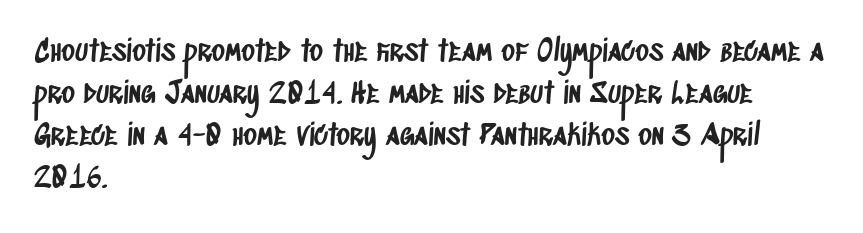
The image shows 29 px condensed sans-serif type; set left-aligned, normal line spacing (1.45x), normal letter spacing, not underlined; low stroke contrast and a large x-height.
